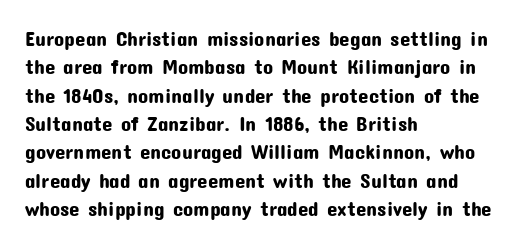
Q: Is the text italic (slanted)? A: No, it is upright.
Q: Is the text underlined? A: No.
Q: How is the paragraph aligned? A: Left-aligned.
Q: Is the spacing between letters normal or unusually wide? A: Normal.
Q: Is the spacing between lines tight, normal or loose? A: Normal.
